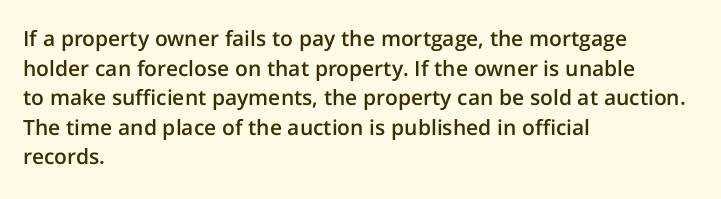
If you measured baseline to baseline, you'd find a middling distance. No italicization has been applied; the sample stays upright. If you drew a ruler down the left edge, every line would touch it. Has an underline been added? It has not. Semibold letterforms, between regular and bold. Here the glyphs are tracked normally, forming tight word shapes.
